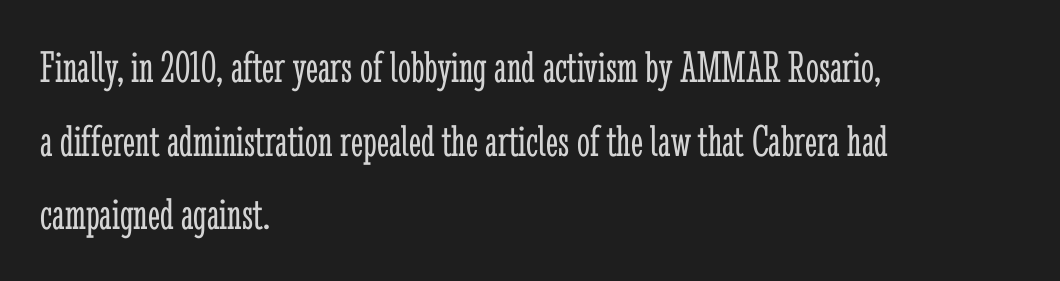
Q: Is the text bold? A: No.
Q: Is the text italic (slanted)? A: No, it is upright.
Q: Is the typeface a serif or a sans-serif typeface? A: Serif.
Q: Is the text underlined? A: No.
Q: How is the paragraph aligned? A: Left-aligned.
Q: Is the spacing between letters normal or unusually wide? A: Normal.
Q: Is the spacing between lines tight, normal or loose? A: Normal.
Q: Width (condensed, normal, or wide)? A: Condensed.
Q: Stroke contrast? A: Low.
Q: x-height? A: Medium.
Q: Monospaced? A: No.
